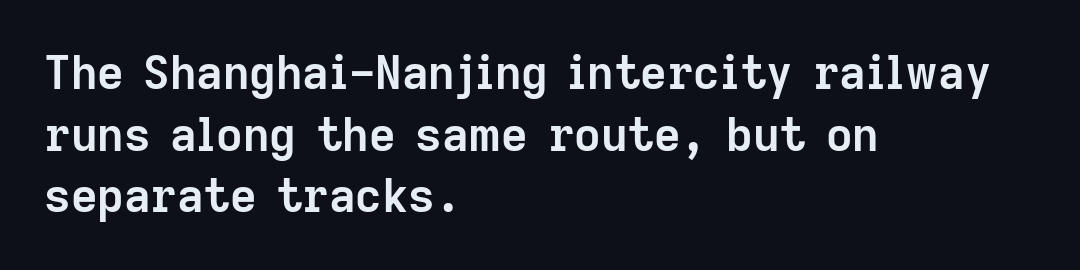
The image shows 46 px semibold sans-serif type, upright; set left-aligned, normal line spacing (1.34x), normal letter spacing, not underlined; low stroke contrast and a medium x-height.
